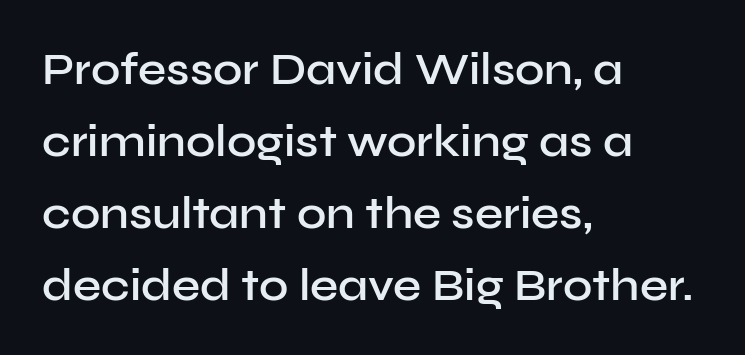
{"serif": "no", "italic": "no", "bold": "semi", "weight": "semibold", "width": "normal", "stroke_contrast": "low", "x_height": "medium", "monospaced": "no", "underline": "no", "align": "left", "line_spacing": "normal", "line_spacing_ratio": 1.6, "letter_spacing": "normal", "letter_spacing_em": 0.0, "glyph_px": 45}
